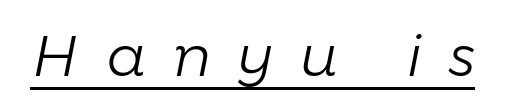
The image shows 56 px light type, italic (leaning right); set unusually wide letter spacing (+0.48 em), underlined; low stroke contrast and a medium x-height.
